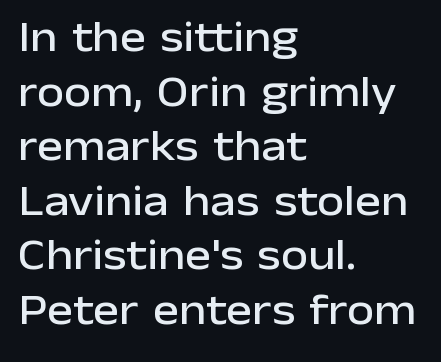
{"serif": "no", "italic": "no", "width": "normal", "stroke_contrast": "low", "x_height": "medium", "monospaced": "no", "underline": "no", "align": "left", "line_spacing_ratio": 1.24, "letter_spacing": "normal", "letter_spacing_em": 0.0, "glyph_px": 44}
